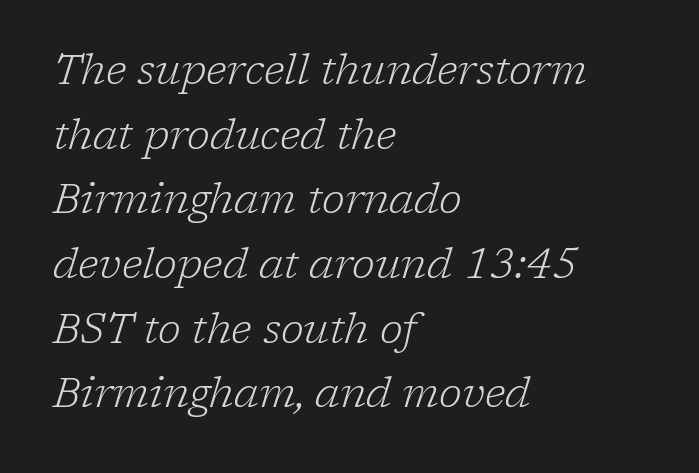
These lines were composed using italics. A typesetter would call this proportional, since set widths differ per character. The letters carry serifs — small finishing strokes at the ends of their stems. Unmarked baselines from the first word to the last. This sample is left-justified, so line endings fall wherever the words run out.
